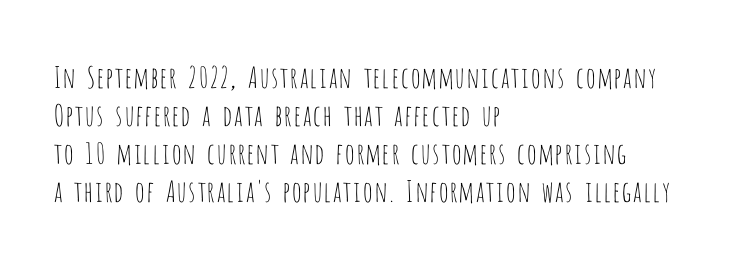
The image shows 29 px thin, condensed sans-serif type, upright; set left-aligned, normal line spacing (1.31x), normal letter spacing, not underlined; low stroke contrast and a large x-height.
